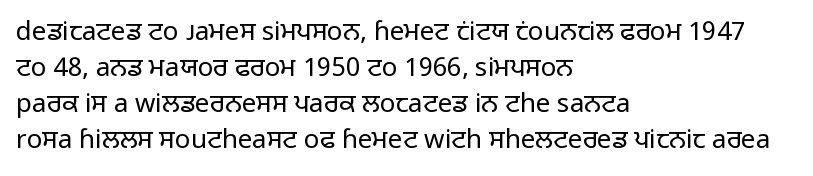
Q: Is the text bold? A: No.
Q: Is the text italic (slanted)? A: No, it is upright.
Q: Is the text underlined? A: No.
Q: How is the paragraph aligned? A: Left-aligned.
Q: Is the spacing between letters normal or unusually wide? A: Normal.
Q: Is the spacing between lines tight, normal or loose? A: Normal.
